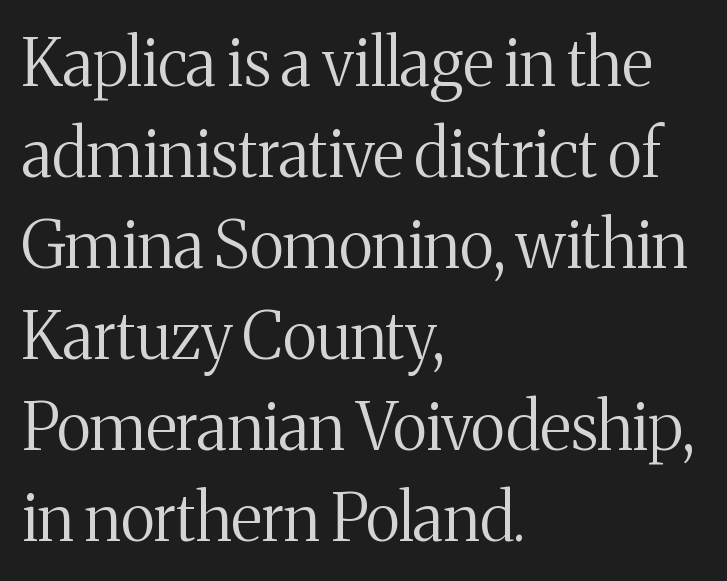
The image shows 65 px regular-weight serif type, upright; set left-aligned, normal line spacing (1.4x), normal letter spacing, not underlined; medium stroke contrast and a medium x-height.
